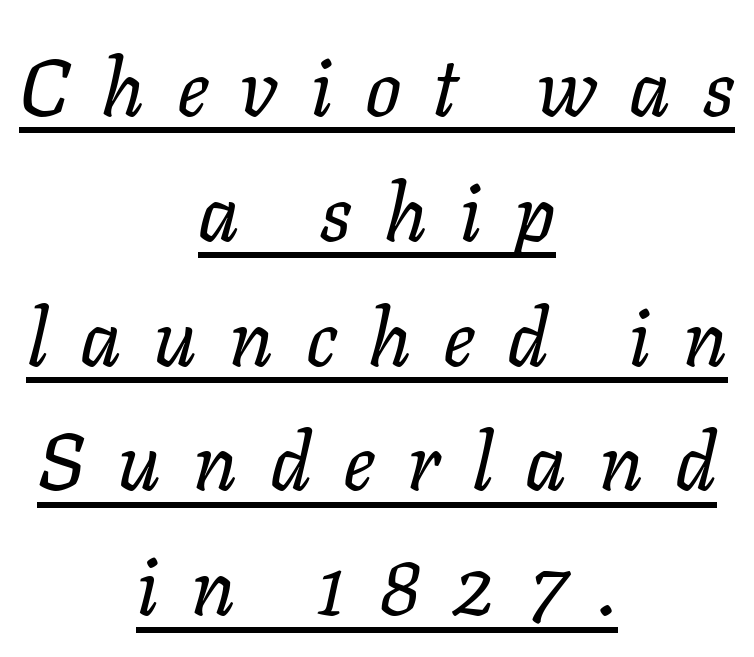
This is oblique type, the kind used for emphasis or titles. The tracking reads as deliberately expanded to a designer's eye. Is this a fixed-width face? No — the glyphs have proportional, varying widths. Is there much room between lines? A standard amount, neither cramped nor airy. Nothing heavy about these letters — not bold at all. Horizontal alignment here is central, giving a formal, balanced look.
